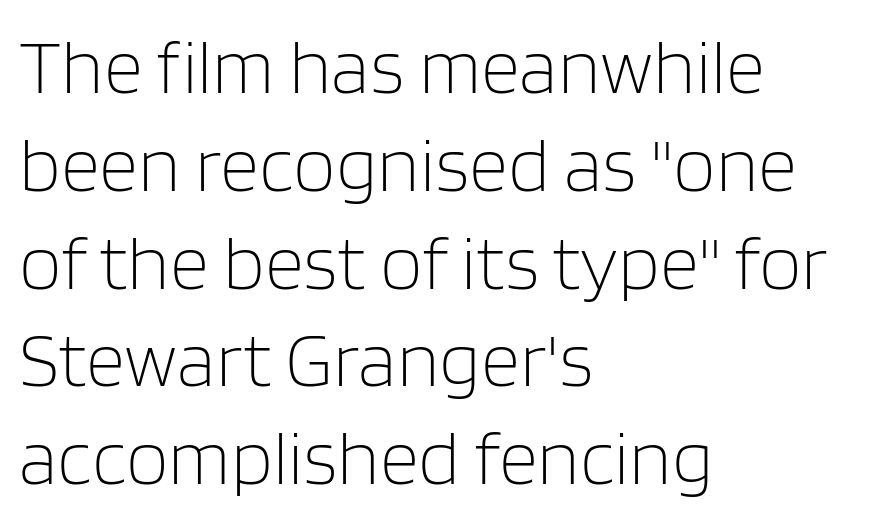
This rendering leaves character spacing at its baseline value. Horizontal bands of white between lines are of average thickness. Decoration check: the copy has no underline. Is this a fixed-width face? No — the glyphs have proportional, varying widths. Is this a heavy cut? Hardly; it is regular or lighter. The glyphs in this specimen are sans serif.
